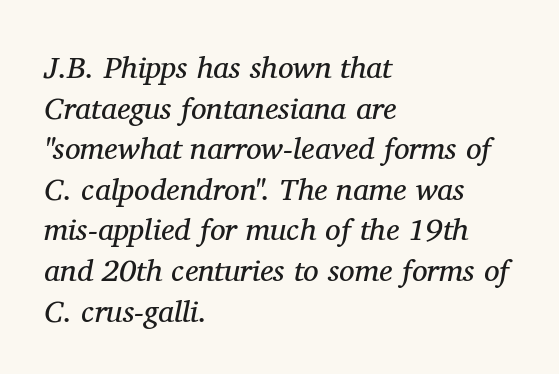
The image shows 31 px regular-weight serif type, italic (leaning right); set left-aligned, normal line spacing (1.31x), normal letter spacing, not underlined; medium stroke contrast and a medium x-height.
